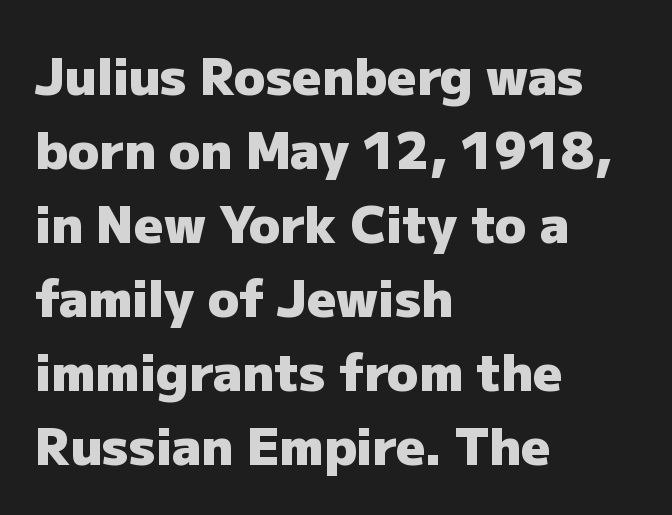
The image shows 51 px heavy sans-serif type, upright; set left-aligned, normal line spacing (1.45x), normal letter spacing, not underlined; low stroke contrast and a medium x-height.
